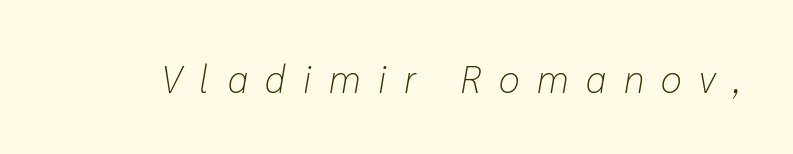
The image shows 38 px light type, italic (leaning right); set unusually wide letter spacing (+0.46 em), not underlined; low stroke contrast and a medium x-height.
